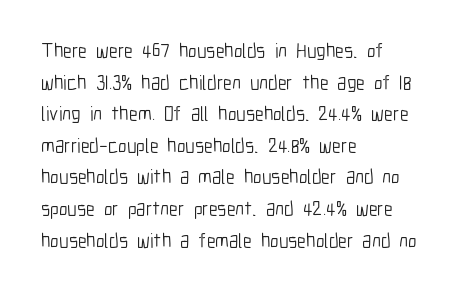
{"italic": "no", "bold": "no", "underline": "no", "align": "left", "line_spacing": "normal", "line_spacing_ratio": 1.58, "letter_spacing": "normal", "letter_spacing_em": 0.0, "glyph_px": 20}
